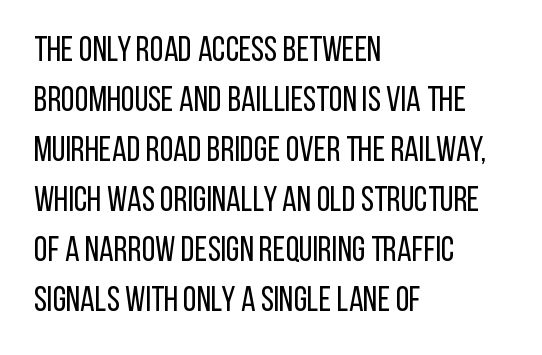
The image shows 35 px regular-weight, condensed sans-serif type, upright; set left-aligned, normal line spacing (1.43x), normal letter spacing, not underlined; low stroke contrast and a large x-height.
